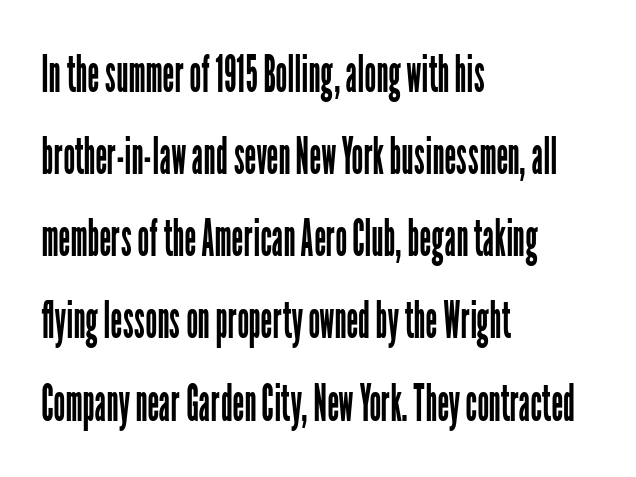
The image shows 52 px regular-weight, condensed sans-serif type, upright; set left-aligned, normal line spacing (1.58x), normal letter spacing, not underlined; low stroke contrast and a medium x-height.
